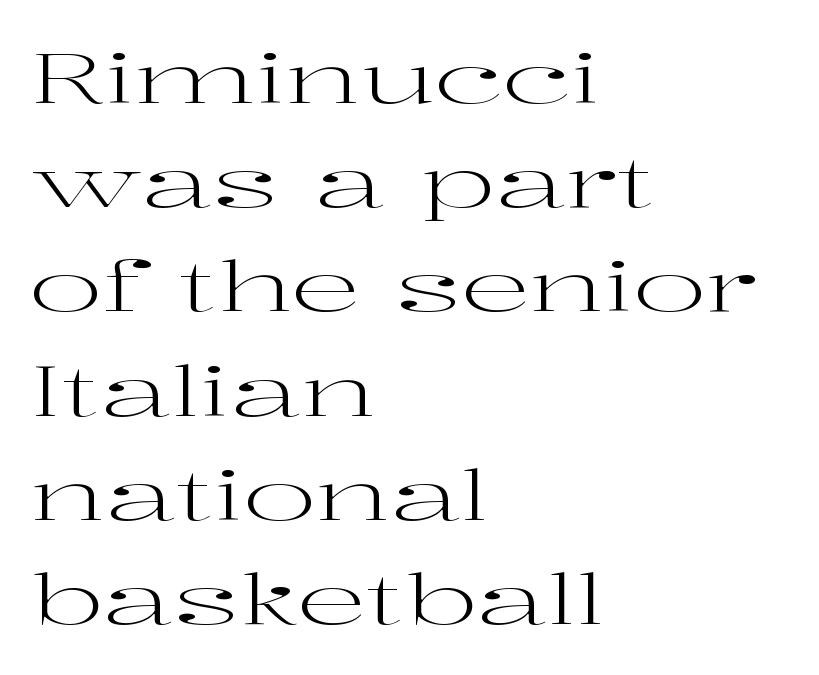
{"serif": "yes", "italic": "no", "bold": "no", "weight": "regular", "width": "wide", "stroke_contrast": "high", "x_height": "medium", "monospaced": "no", "underline": "no", "align": "left", "line_spacing": "normal", "line_spacing_ratio": 1.51, "letter_spacing": "normal", "letter_spacing_em": 0.0, "glyph_px": 69}
